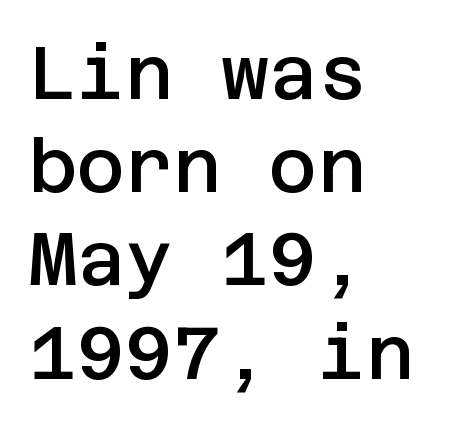
Q: Is the text bold? A: Semi-bold.
Q: Is the text italic (slanted)? A: No, it is upright.
Q: Is the typeface a serif or a sans-serif typeface? A: Sans-serif.
Q: Is the text underlined? A: No.
Q: How is the paragraph aligned? A: Left-aligned.
Q: Is the spacing between letters normal or unusually wide? A: Normal.
Q: Is the spacing between lines tight, normal or loose? A: Normal.
Q: Width (condensed, normal, or wide)? A: Normal.
Q: Stroke contrast? A: Low.
Q: x-height? A: Large.
